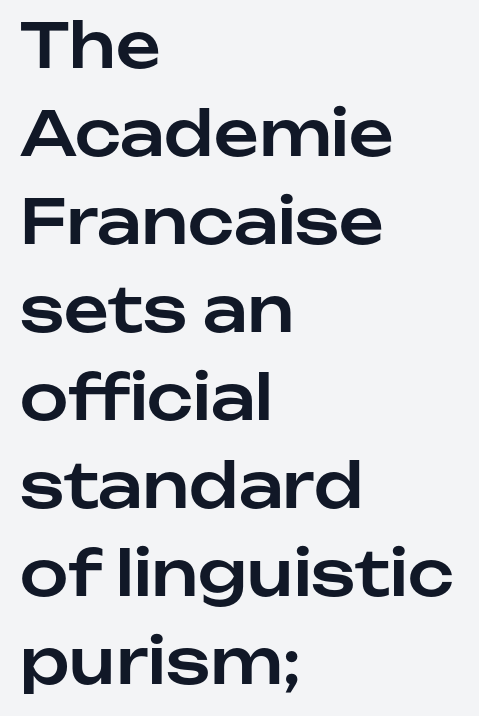
The rendering shows plain stroke endings on the letterforms — a sans-serif design. The line texture is even and compact thanks to regular tracking. You could not count columns in this text — the font is proportionally spaced. Underline: absent. Every row of glyphs begins at an identical x-position on the left. This block has exactly the height ordinary leading produces.
